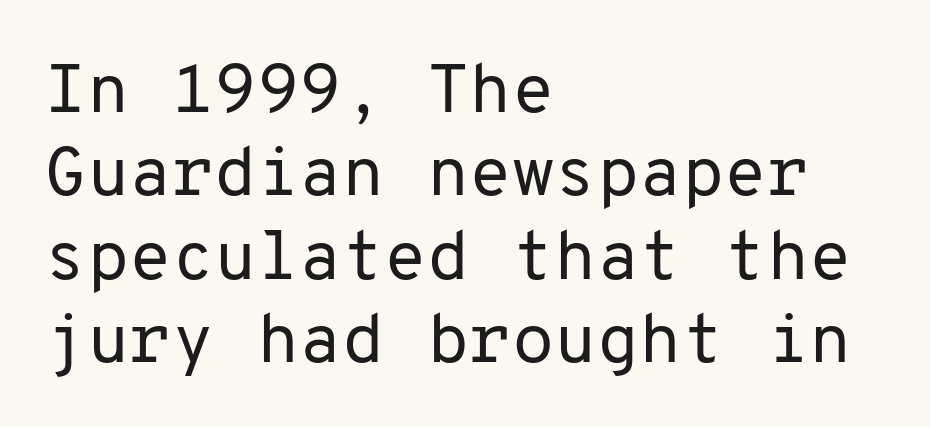
The image shows 69 px regular-weight sans-serif type, upright, monospaced; set left-aligned, line spacing 1.21x, normal letter spacing, not underlined; low stroke contrast and a medium x-height.
